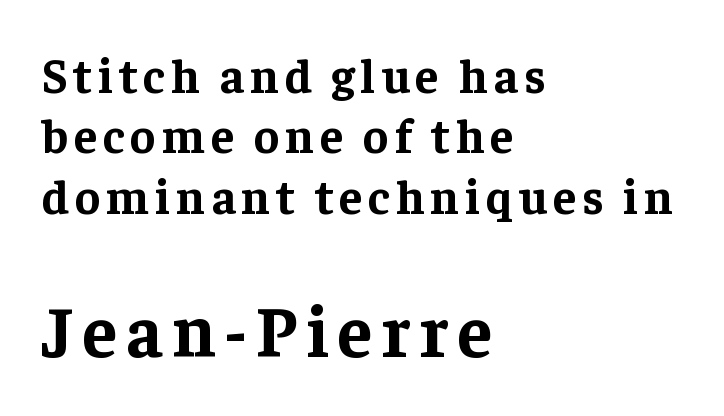
{"serif": "yes", "italic": "no", "bold": "yes", "weight": "bold", "width": "normal", "stroke_contrast": "low", "x_height": "medium", "monospaced": "no", "underline": "no", "align": "left", "line_spacing": "normal", "line_spacing_ratio": 1.26, "larger_block": "second", "size_ratio": 1.5, "glyph_px": 72}
